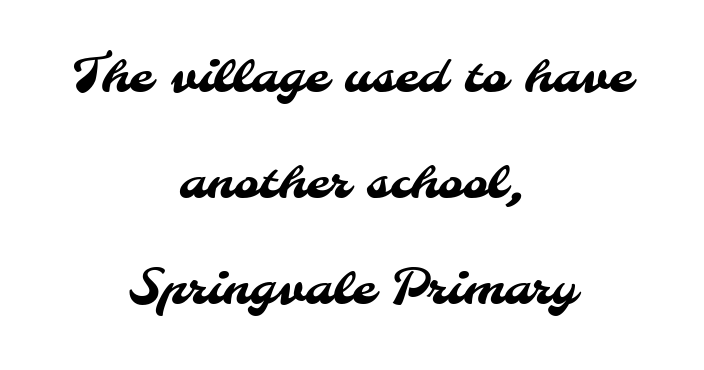
To sum up the face: it is a sans, with no serifs. A typesetter would call this zero additional tracking. Quick note: interline space is abundant. Proportional: the letters do not fall into vertical columns.
